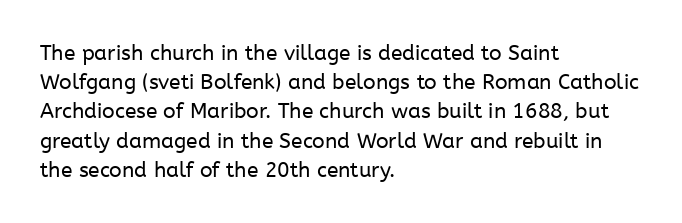
The image shows 21 px text type, upright; set left-aligned, normal line spacing (1.39x), normal letter spacing, not underlined.
